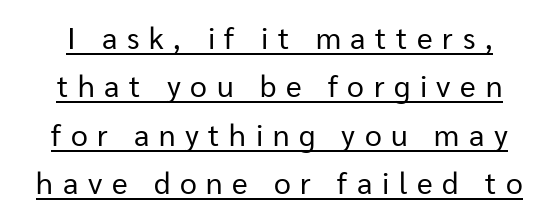
{"serif": "no", "italic": "no", "bold": "no", "weight": "regular", "width": "normal", "stroke_contrast": "low", "x_height": "medium", "monospaced": "no", "underline": "yes", "align": "center", "line_spacing": "normal", "line_spacing_ratio": 1.61, "letter_spacing": "wide", "letter_spacing_em": 0.32, "glyph_px": 30}
